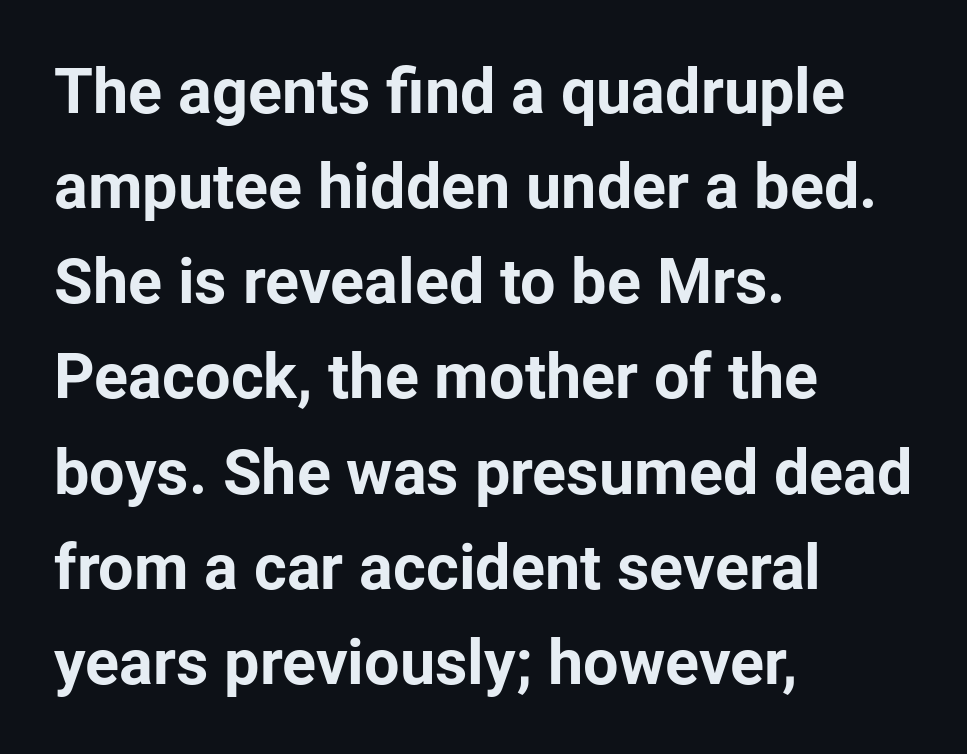
{"serif": "no", "italic": "no", "bold": "yes", "weight": "bold", "width": "normal", "stroke_contrast": "low", "x_height": "medium", "monospaced": "no", "underline": "no", "align": "left", "line_spacing": "normal", "line_spacing_ratio": 1.51, "letter_spacing": "normal", "letter_spacing_em": 0.0, "glyph_px": 63}
